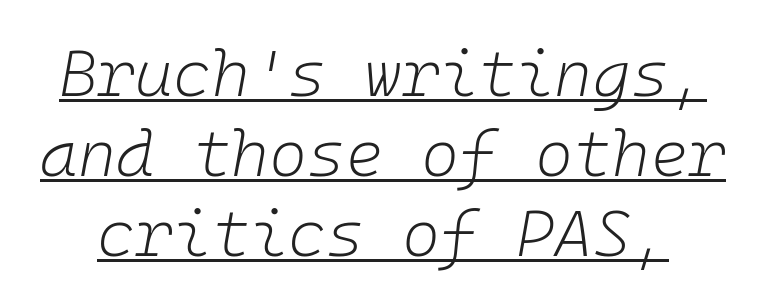
The image shows 65 px light type, italic (leaning right), monospaced; set line spacing 1.23x, normal letter spacing, underlined; low stroke contrast and a medium x-height.
